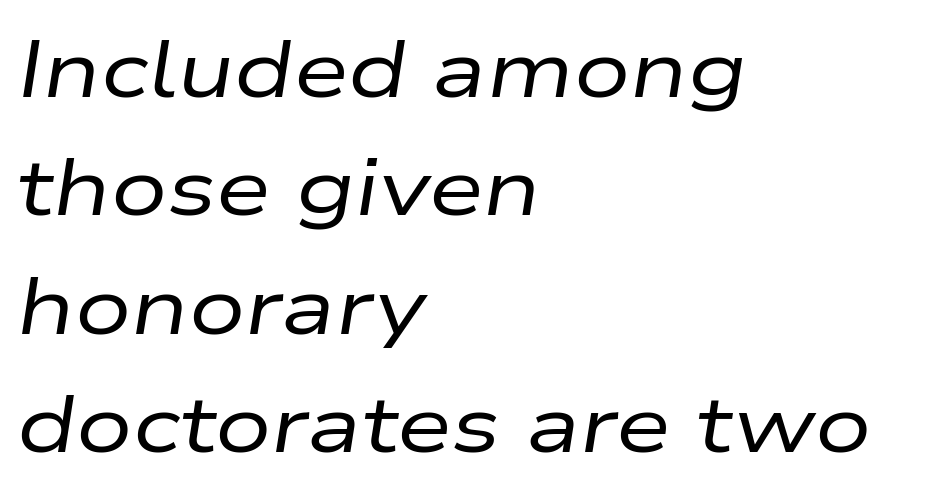
{"italic": "yes", "lean": "right", "slant_degrees": 9, "bold": "no", "weight": "regular", "width": "wide", "stroke_contrast": "low", "x_height": "medium", "monospaced": "no", "underline": "no", "align": "left", "line_spacing": "normal", "line_spacing_ratio": 1.5, "letter_spacing": "normal", "letter_spacing_em": 0.0, "glyph_px": 79}
